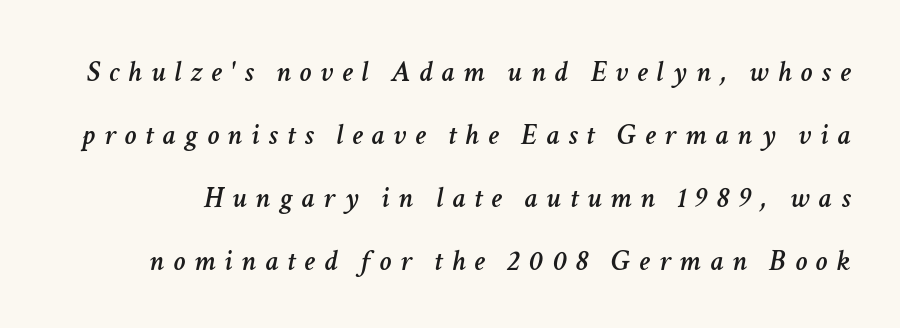
Short note: letters widely spaced. It's the slanting kind of type. Vertically, the passage feels expansive, rows floating well apart. Each letter keeps its own natural width here, so spacing adapts to shape.
